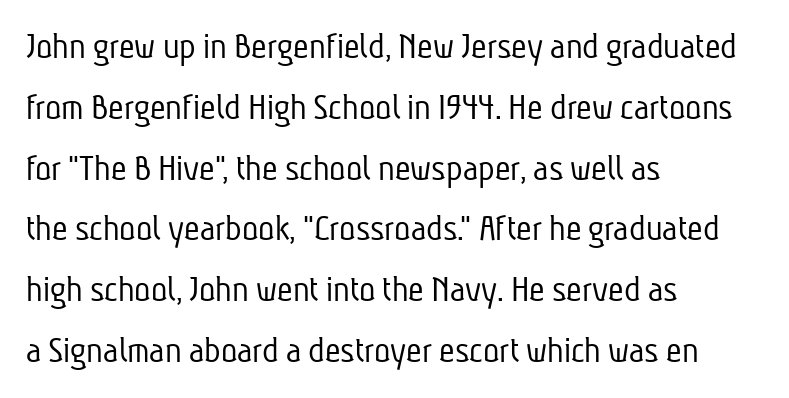
Q: Is the text bold? A: No.
Q: Is the typeface a serif or a sans-serif typeface? A: Sans-serif.
Q: Is the text underlined? A: No.
Q: How is the paragraph aligned? A: Left-aligned.
Q: Is the spacing between letters normal or unusually wide? A: Normal.
Q: Is the spacing between lines tight, normal or loose? A: Normal.
Q: Width (condensed, normal, or wide)? A: Condensed.
Q: Stroke contrast? A: Low.
Q: x-height? A: Medium.
Q: Monospaced? A: No.
